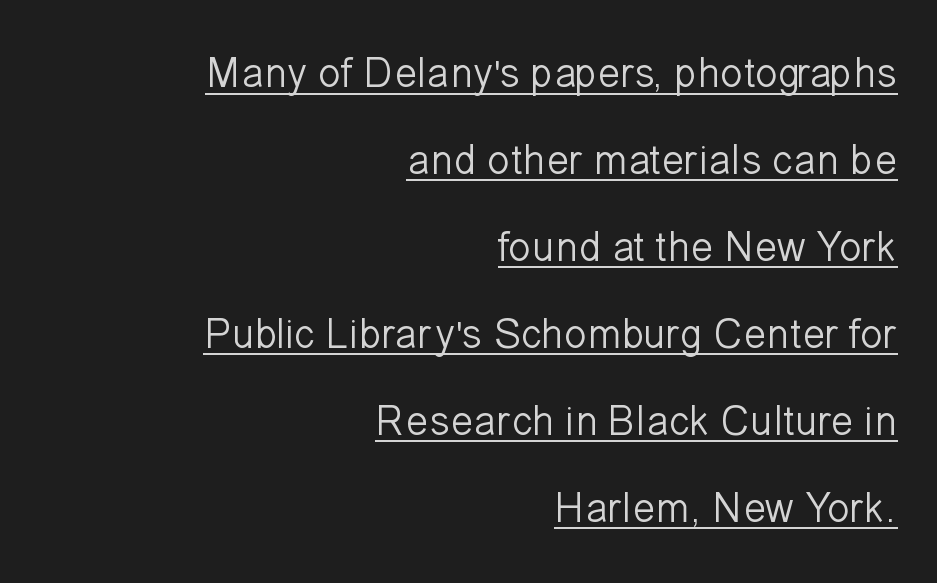
The image shows 42 px light sans-serif type, upright; set right-aligned, loose line spacing (2.07x), normal letter spacing, underlined; low stroke contrast and a medium x-height.
